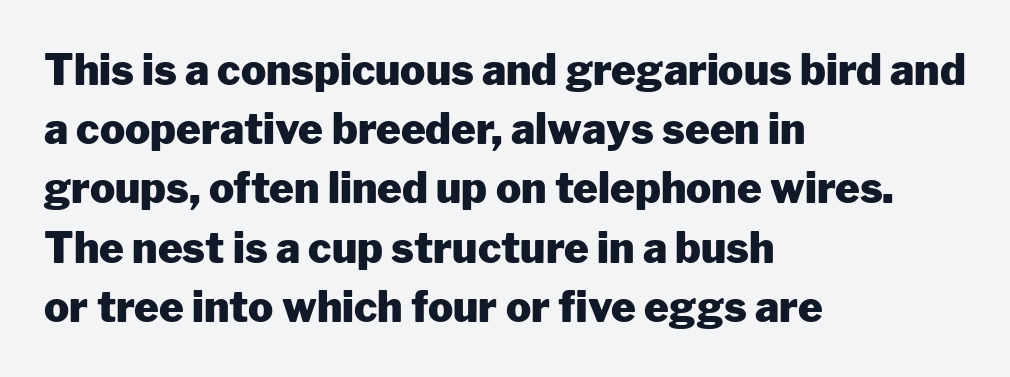
Q: Is the text bold? A: Yes.
Q: Is the text italic (slanted)? A: No, it is upright.
Q: Is the typeface a serif or a sans-serif typeface? A: Sans-serif.
Q: Is the text underlined? A: No.
Q: How is the paragraph aligned? A: Left-aligned.
Q: Is the spacing between letters normal or unusually wide? A: Normal.
Q: Is the spacing between lines tight, normal or loose? A: Normal.
Q: Width (condensed, normal, or wide)? A: Normal.
Q: Stroke contrast? A: Low.
Q: x-height? A: Medium.
Q: Monospaced? A: No.
